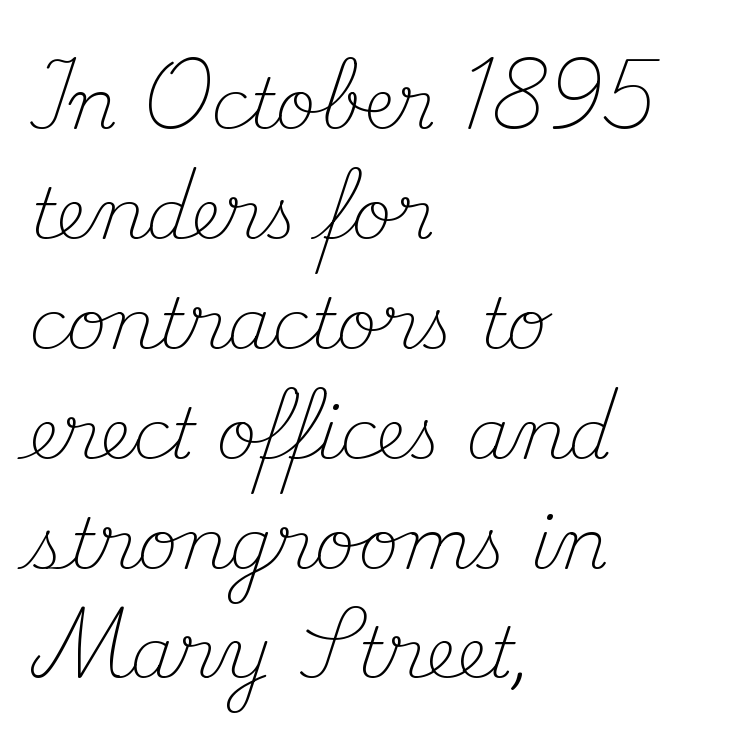
Q: Is the text bold? A: No.
Q: Is the text italic (slanted)? A: Yes.
Q: Is the typeface a serif or a sans-serif typeface? A: Serif.
Q: Is the text underlined? A: No.
Q: How is the paragraph aligned? A: Left-aligned.
Q: Is the spacing between letters normal or unusually wide? A: Normal.
Q: Is the spacing between lines tight, normal or loose? A: Normal.
Q: Width (condensed, normal, or wide)? A: Normal.
Q: Stroke contrast? A: Medium.
Q: x-height? A: Small.
Q: Monospaced? A: No.
